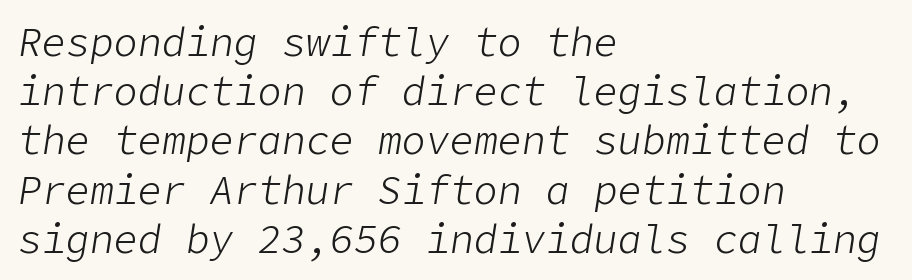
Style check: oblique. These lines stack with their left ends in a neat column. The horizontal fit of the characters is conventional and even. The passage shown is not underscored anywhere. A quiet, ordinary-to-light weight characterises the typeface.
